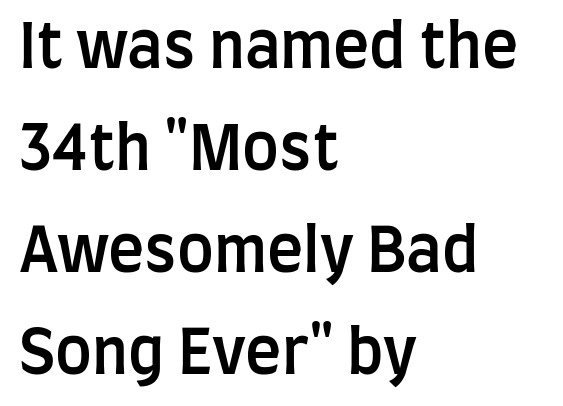
Q: Is the text bold? A: Semi-bold.
Q: Is the text italic (slanted)? A: No, it is upright.
Q: Is the typeface a serif or a sans-serif typeface? A: Sans-serif.
Q: Is the text underlined? A: No.
Q: How is the paragraph aligned? A: Left-aligned.
Q: Is the spacing between letters normal or unusually wide? A: Normal.
Q: Is the spacing between lines tight, normal or loose? A: Normal.
Q: Width (condensed, normal, or wide)? A: Condensed.
Q: Stroke contrast? A: Low.
Q: x-height? A: Large.
Q: Monospaced? A: No.
